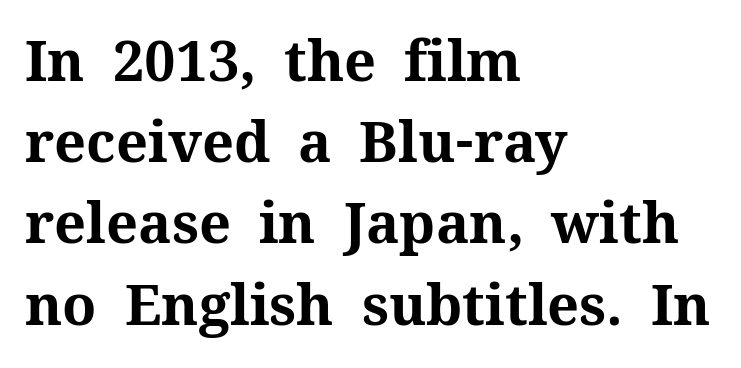
The area under the type is left untouched. Reading down the column, the eye jumps a familiar distance to each next line. Character widths vary here, with narrow letters taking less room than wide ones. Words appear dense and cohesive because spacing is normal. What weight is shown? A full bold with thick strokes. Notice how the stems are strictly vertical — no italics here.
